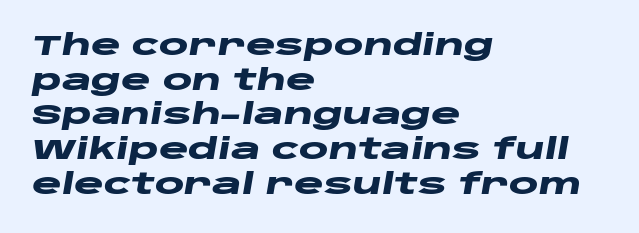
Q: Is the text bold? A: Yes.
Q: Is the text italic (slanted)? A: Yes, it leans right by about 10 degrees.
Q: Is the text underlined? A: No.
Q: How is the paragraph aligned? A: Left-aligned.
Q: Is the spacing between letters normal or unusually wide? A: Normal.
Q: Width (condensed, normal, or wide)? A: Wide.
Q: Stroke contrast? A: Low.
Q: x-height? A: Large.
Q: Monospaced? A: No.
